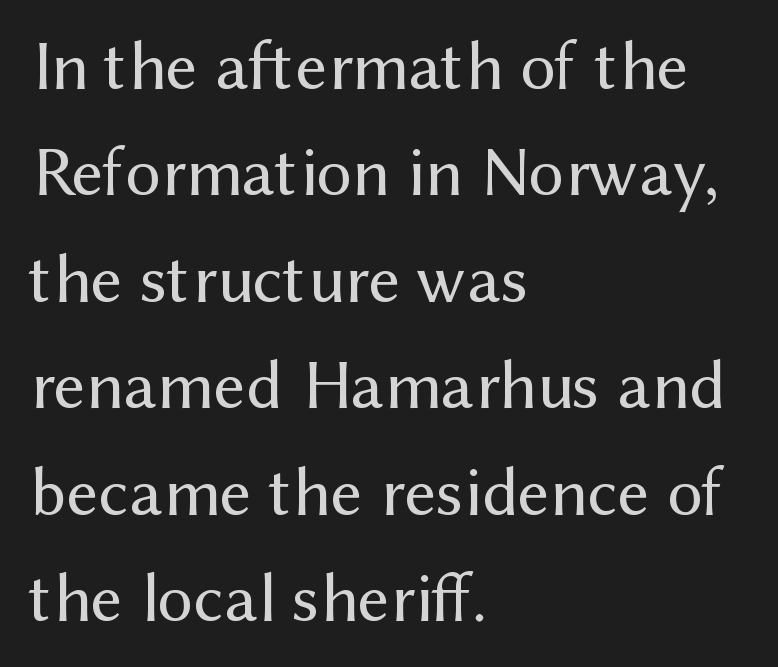
The image shows 70 px regular-weight sans-serif type, upright; set left-aligned, normal line spacing (1.52x), normal letter spacing, not underlined; medium stroke contrast and a medium x-height.
